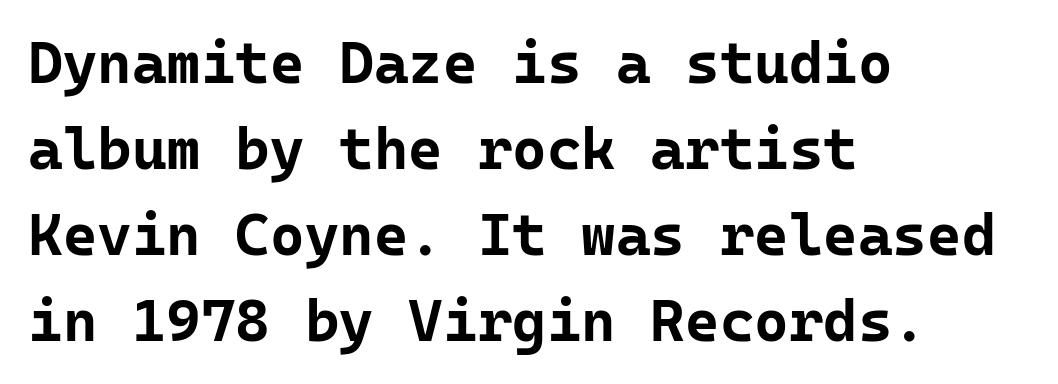
This is the regular roman posture of the typeface. Strokes here are thick enough to call this a true bold. Clear beneath every line of the passage. A student would call this left alignment; a typographer would say flush left, rag right. No extra tracking has been applied to these lines. Note the uniform advance width — an 'i' takes as much space as an 'm'.
